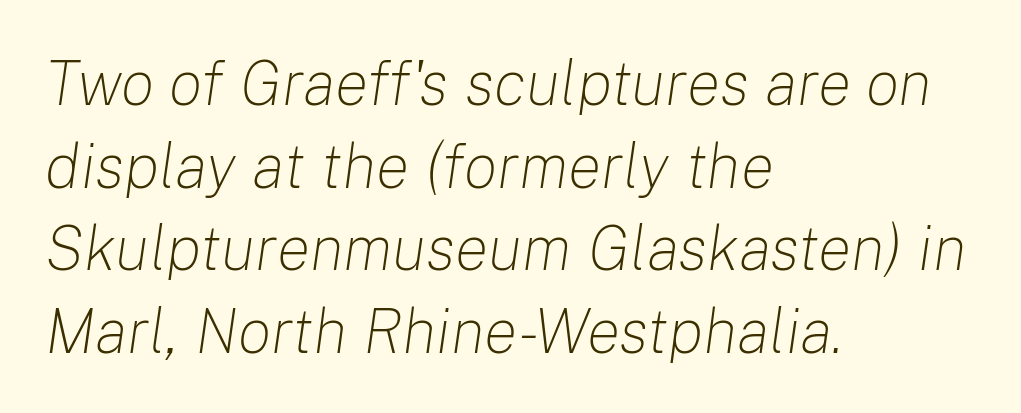
Q: Is the text bold? A: No.
Q: Is the text italic (slanted)? A: Yes, it leans right by about 8 degrees.
Q: Is the text underlined? A: No.
Q: How is the paragraph aligned? A: Left-aligned.
Q: Is the spacing between letters normal or unusually wide? A: Normal.
Q: Is the spacing between lines tight, normal or loose? A: Normal.
Q: Width (condensed, normal, or wide)? A: Normal.
Q: Stroke contrast? A: Low.
Q: x-height? A: Medium.
Q: Monospaced? A: No.
